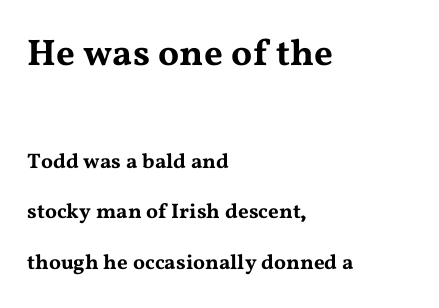
Q: Is the text italic (slanted)? A: No, it is upright.
Q: Is the typeface a serif or a sans-serif typeface? A: Serif.
Q: Is the text underlined? A: No.
Q: How is the paragraph aligned? A: Left-aligned.
Q: Is the spacing between letters normal or unusually wide? A: Normal.
Q: Is the spacing between lines tight, normal or loose? A: Loose.
Q: Which block of text is set in a larger size, the first (top) or the second (bottom)? A: The first (top) one.
Q: Width (condensed, normal, or wide)? A: Wide.
Q: Stroke contrast? A: Medium.
Q: x-height? A: Medium.
Q: Monospaced? A: No.
